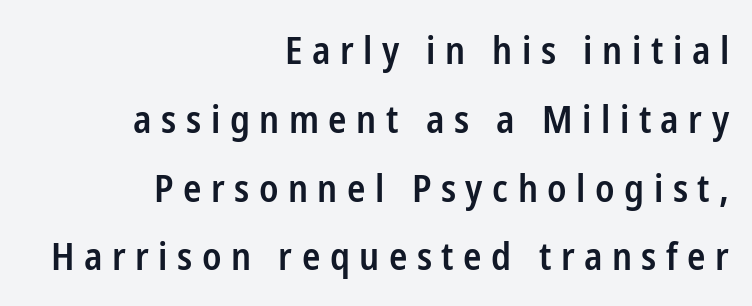
The image shows 38 px semibold, condensed sans-serif type, upright; set right-aligned, line spacing 1.81x, unusually wide letter spacing (+0.25 em), not underlined; low stroke contrast and a medium x-height.
